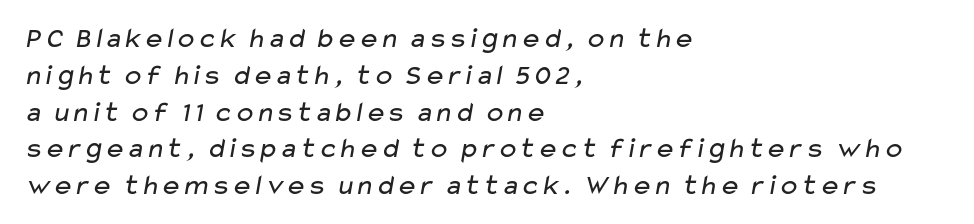
Q: Is the text bold? A: No.
Q: Is the typeface a serif or a sans-serif typeface? A: Sans-serif.
Q: Is the text underlined? A: No.
Q: How is the paragraph aligned? A: Left-aligned.
Q: Is the spacing between letters normal or unusually wide? A: Normal.
Q: Is the spacing between lines tight, normal or loose? A: Normal.
Q: Width (condensed, normal, or wide)? A: Wide.
Q: Stroke contrast? A: Low.
Q: x-height? A: Medium.
Q: Monospaced? A: No.
